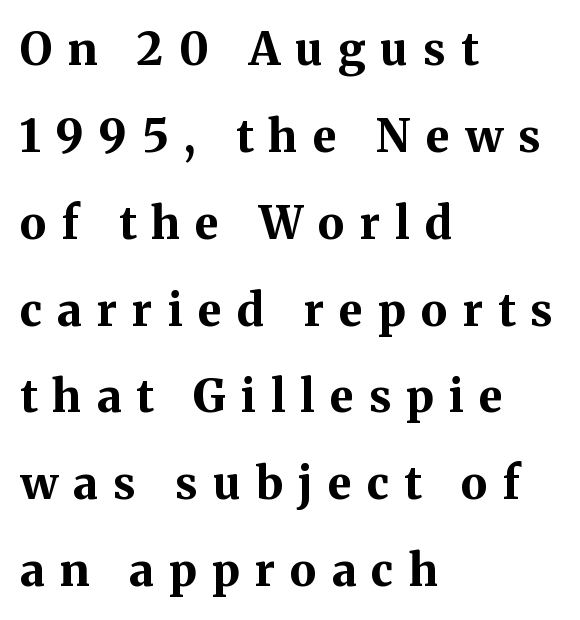
{"serif": "yes", "italic": "no", "bold": "yes", "weight": "bold", "width": "normal", "stroke_contrast": "medium", "x_height": "medium", "monospaced": "no", "underline": "no", "align": "left", "line_spacing": "loose", "line_spacing_ratio": 1.93, "letter_spacing": "wide", "letter_spacing_em": 0.34, "glyph_px": 45}
